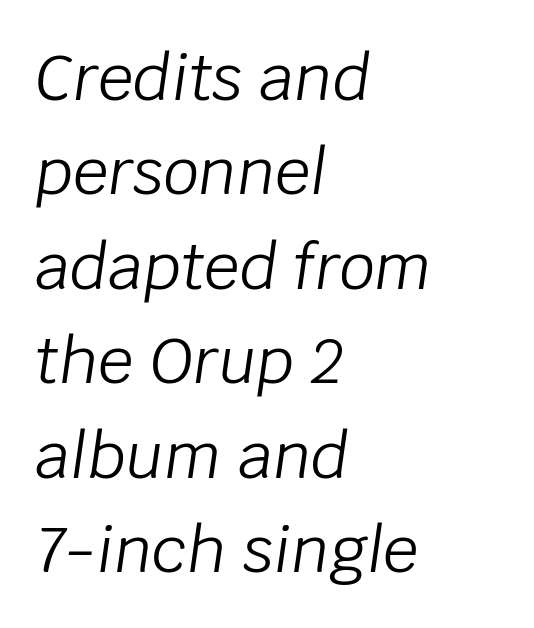
Notice how the stems are inclined rather than vertical — that's the hallmark of italics. Proportional: the letters do not fall into vertical columns. Just letters on the line, the space beneath them empty. The paragraph has a hard left edge and a soft right edge. The tracking reads as untouched default to a designer's eye. Think standard paragraph weight, or any step lighter than that.
